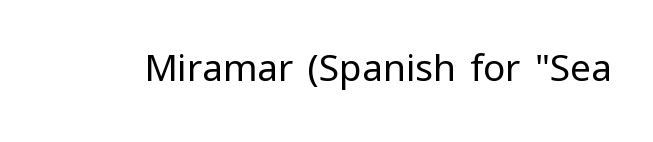
The image shows 37 px regular-weight sans-serif type, upright; set normal letter spacing, not underlined; low stroke contrast and a medium x-height.
